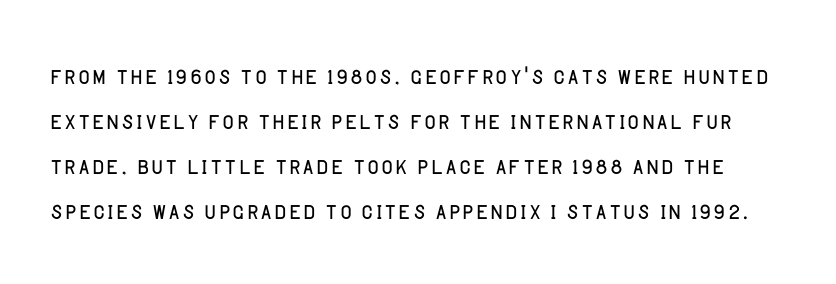
Q: Is the text bold? A: No.
Q: Is the text italic (slanted)? A: No, it is upright.
Q: Is the typeface a serif or a sans-serif typeface? A: Sans-serif.
Q: Is the text underlined? A: No.
Q: Is the spacing between letters normal or unusually wide? A: Normal.
Q: Is the spacing between lines tight, normal or loose? A: Normal.
Q: Width (condensed, normal, or wide)? A: Normal.
Q: Stroke contrast? A: Low.
Q: x-height? A: Large.
Q: Monospaced? A: No.
